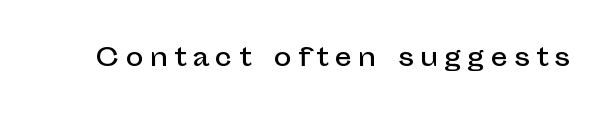
The image shows 24 px text type, upright; set unusually wide letter spacing (+0.25 em), not underlined.
